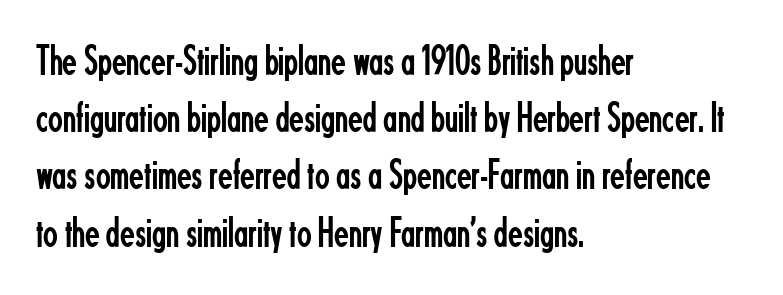
The image shows 43 px regular-weight, condensed sans-serif type, upright; set left-aligned, normal line spacing (1.33x), normal letter spacing, not underlined; low stroke contrast and a small x-height.
